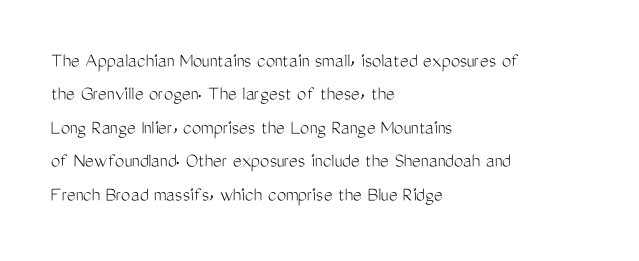
The image shows 21 px text type, upright; set left-aligned, normal line spacing (1.59x), normal letter spacing, not underlined.
